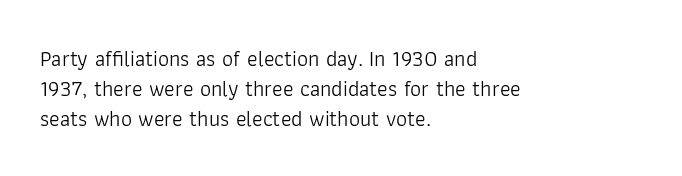
Reading down the column, the eye jumps a familiar distance to each next line. Left-aligned paragraph, ragged on the right. Check under the words: just untouched page. Nope, not italic — everything's standing straight.
